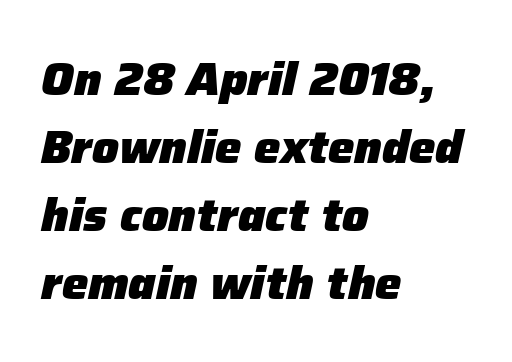
Summary of vertical rhythm: regular, with standard interline spacing. Varying glyph widths throughout — classic text-font behaviour. The letters are slanted; this is an italic face. Heavy-handed strokes throughout: this text is bold. The paragraph shown leans on its left margin. Beneath every word, the page is bare.
